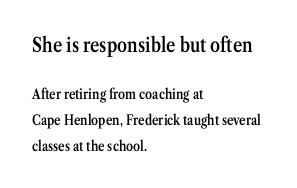
{"italic": "no", "bold": "semi", "underline": "no", "align": "left", "line_spacing_ratio": 1.86, "letter_spacing": "normal", "letter_spacing_em": 0.0, "larger_block": "first", "size_ratio": 1.43, "glyph_px": 20}
